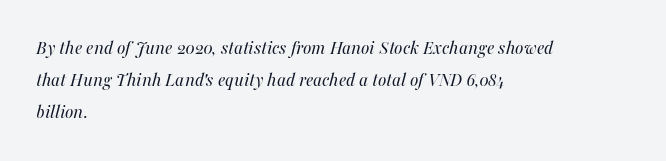
Q: Is the text bold? A: No.
Q: Is the text italic (slanted)? A: Yes, it leans right by about 16 degrees.
Q: Is the text underlined? A: No.
Q: How is the paragraph aligned? A: Left-aligned.
Q: Is the spacing between letters normal or unusually wide? A: Normal.
Q: Is the spacing between lines tight, normal or loose? A: Normal.
